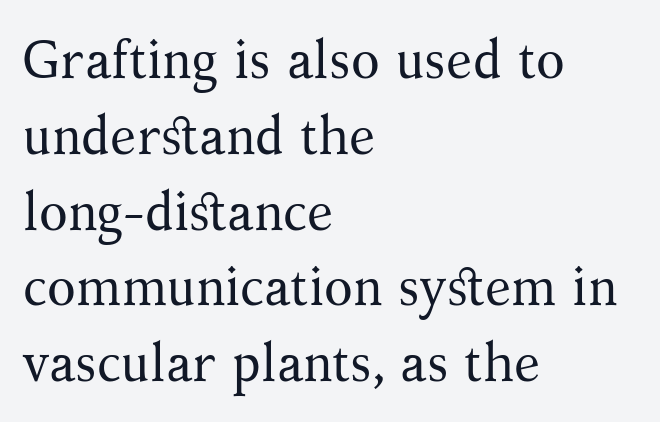
{"serif": "yes", "italic": "no", "bold": "no", "weight": "regular", "width": "normal", "stroke_contrast": "medium", "x_height": "medium", "monospaced": "no", "underline": "no", "align": "left", "line_spacing": "normal", "line_spacing_ratio": 1.43, "letter_spacing": "normal", "letter_spacing_em": 0.0, "glyph_px": 53}
